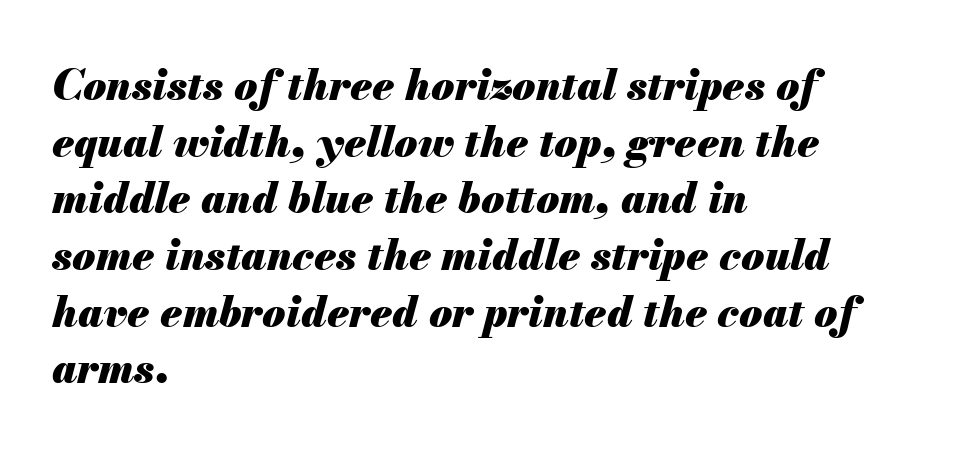
Nobody touched the tracking dial on this one. The paragraph shown leans on its left margin. Bold? Absolutely — the strokes are thick and heavy. Note the varied advance widths — an 'i' is clearly narrower than an 'm'. The passage shown stacks its lines at a standard gap. The words here are not underlined.
